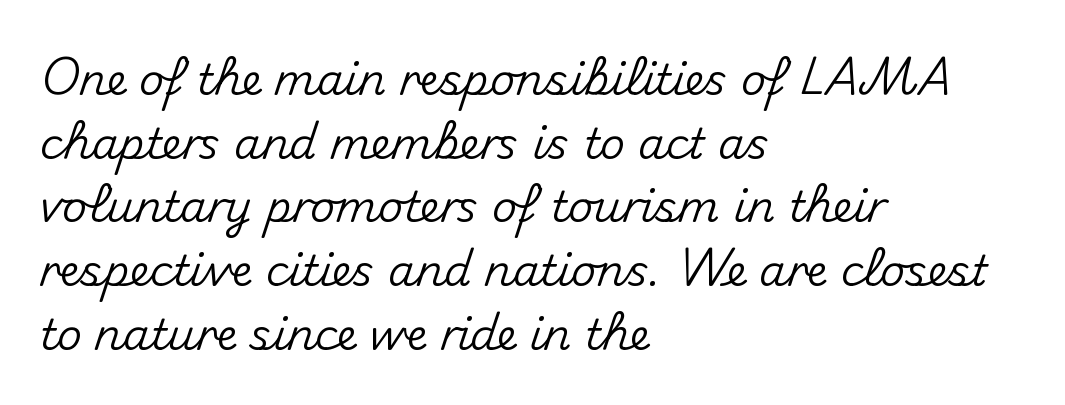
{"serif": "no", "width": "normal", "stroke_contrast": "medium", "x_height": "small", "monospaced": "no", "underline": "no", "align": "left", "line_spacing": "normal", "line_spacing_ratio": 1.48, "letter_spacing": "normal", "letter_spacing_em": 0.0, "glyph_px": 43}
